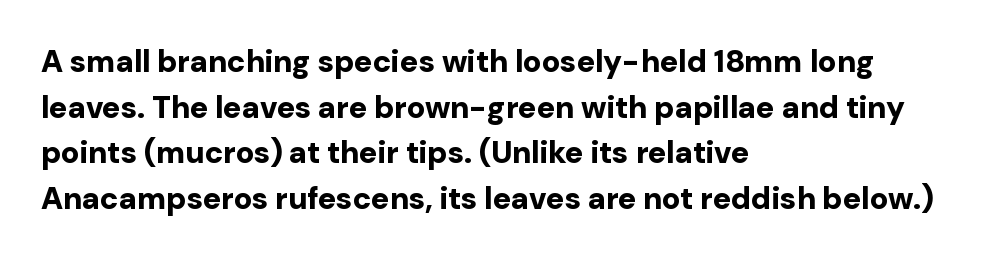
{"serif": "no", "italic": "no", "bold": "yes", "weight": "bold", "width": "normal", "stroke_contrast": "low", "x_height": "medium", "monospaced": "no", "underline": "no", "align": "left", "line_spacing": "normal", "line_spacing_ratio": 1.47, "letter_spacing": "normal", "letter_spacing_em": 0.0, "glyph_px": 31}
